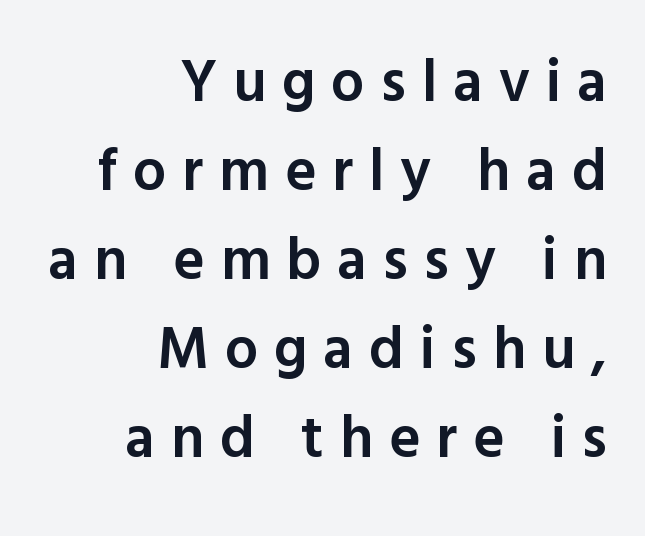
The image shows 59 px semibold sans-serif type, upright; set right-aligned, normal line spacing (1.51x), unusually wide letter spacing (+0.27 em), not underlined; a medium x-height.
